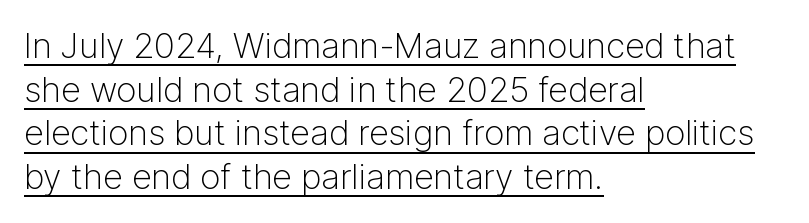
The image shows 35 px light sans-serif type, upright; set left-aligned, normal line spacing (1.25x), normal letter spacing, underlined; low stroke contrast and a medium x-height.
